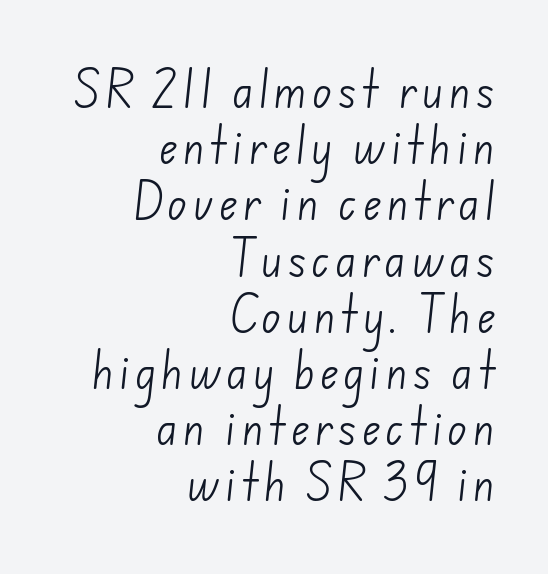
{"serif": "no", "bold": "no", "weight": "light", "width": "normal", "stroke_contrast": "low", "x_height": "small", "monospaced": "no", "underline": "no", "align": "right", "line_spacing": "normal", "line_spacing_ratio": 1.37, "glyph_px": 41}
